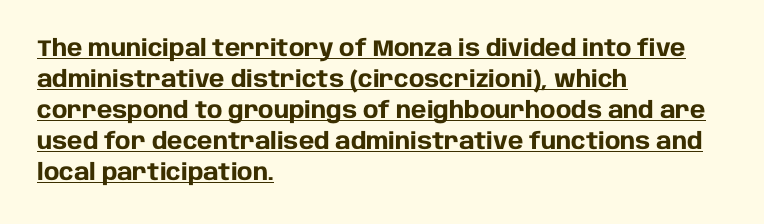
Bold? Absolutely — the strokes are thick and heavy. Underlined type. Line spacing here is normal. Posture: straight, roman, zero tilt. The letters sit at their default tracking, neither squeezed nor spread. One-word summary of the alignment: left.
